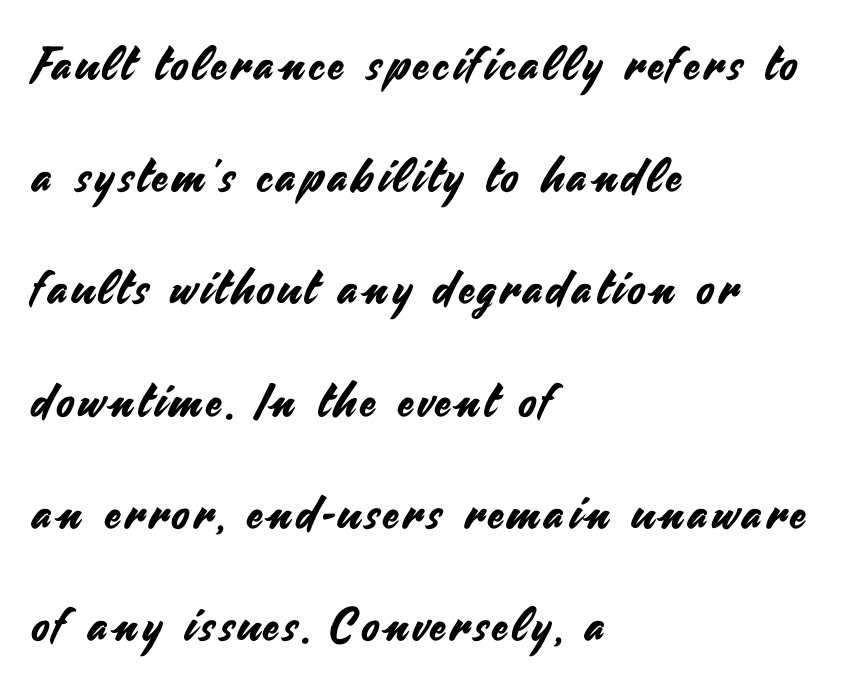
{"serif": "no", "width": "normal", "stroke_contrast": "medium", "x_height": "small", "monospaced": "no", "underline": "no", "align": "left", "line_spacing": "loose", "line_spacing_ratio": 2.44, "glyph_px": 46}
